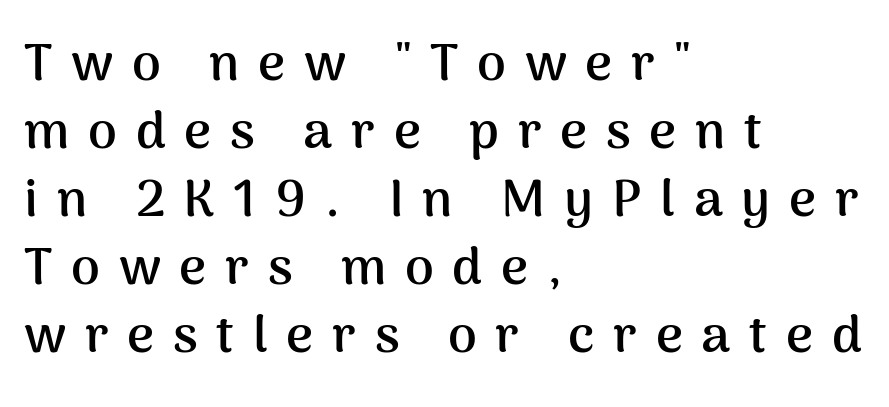
Q: Is the text bold? A: Yes.
Q: Is the text italic (slanted)? A: No, it is upright.
Q: Is the typeface a serif or a sans-serif typeface? A: Sans-serif.
Q: Is the text underlined? A: No.
Q: How is the paragraph aligned? A: Left-aligned.
Q: Is the spacing between letters normal or unusually wide? A: Unusually wide.
Q: Is the spacing between lines tight, normal or loose? A: Normal.
Q: Width (condensed, normal, or wide)? A: Normal.
Q: Stroke contrast? A: Medium.
Q: x-height? A: Medium.
Q: Monospaced? A: No.
